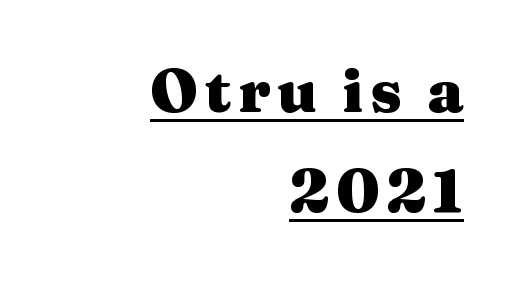
The image shows 60 px heavy, wide serif type, upright; set right-aligned, normal line spacing (1.67x), underlined; medium stroke contrast and a medium x-height.
